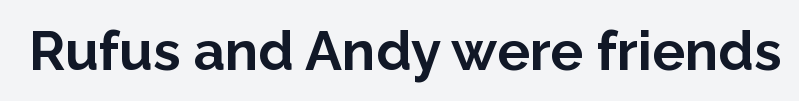
Q: Is the text bold? A: Yes.
Q: Is the text italic (slanted)? A: No, it is upright.
Q: Is the typeface a serif or a sans-serif typeface? A: Sans-serif.
Q: Is the text underlined? A: No.
Q: Is the spacing between letters normal or unusually wide? A: Normal.
Q: Width (condensed, normal, or wide)? A: Normal.
Q: Stroke contrast? A: Low.
Q: x-height? A: Medium.
Q: Monospaced? A: No.
